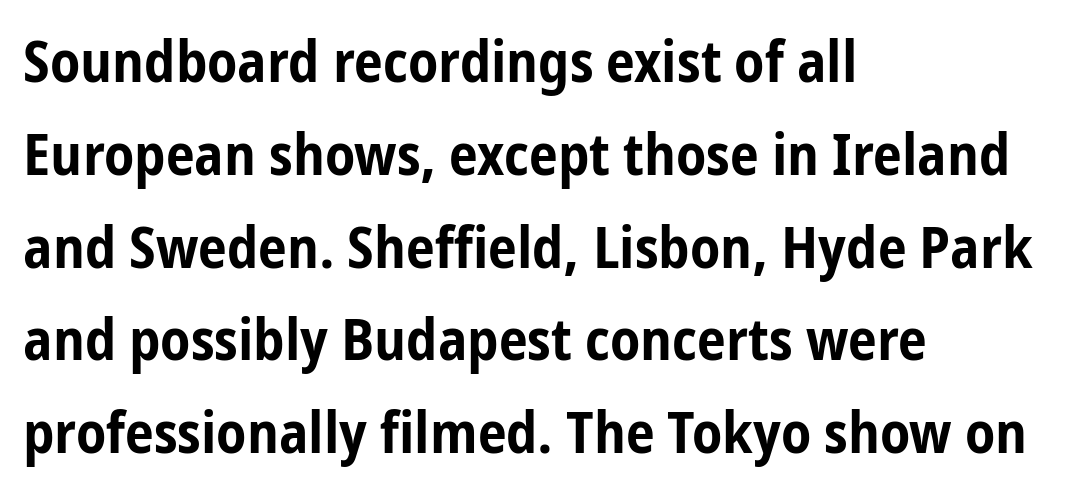
Spacing verdict: proportional, widths tailored to each character. Each row of text sits above clean, open space. To sum up the face: it is a sans, with no serifs. A dark, heavy texture on the line: the type is bold. The designer left line spacing at the default. This rendering leaves character spacing at its baseline value.
